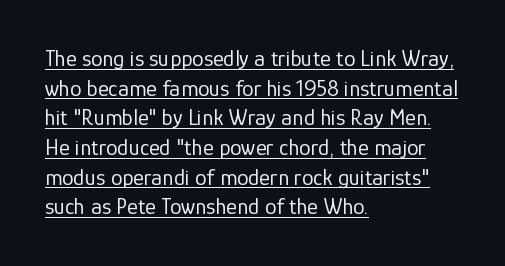
{"italic": "no", "bold": "no", "underline": "yes", "align": "left", "line_spacing": "normal", "line_spacing_ratio": 1.29, "letter_spacing": "normal", "letter_spacing_em": 0.0, "glyph_px": 23}
